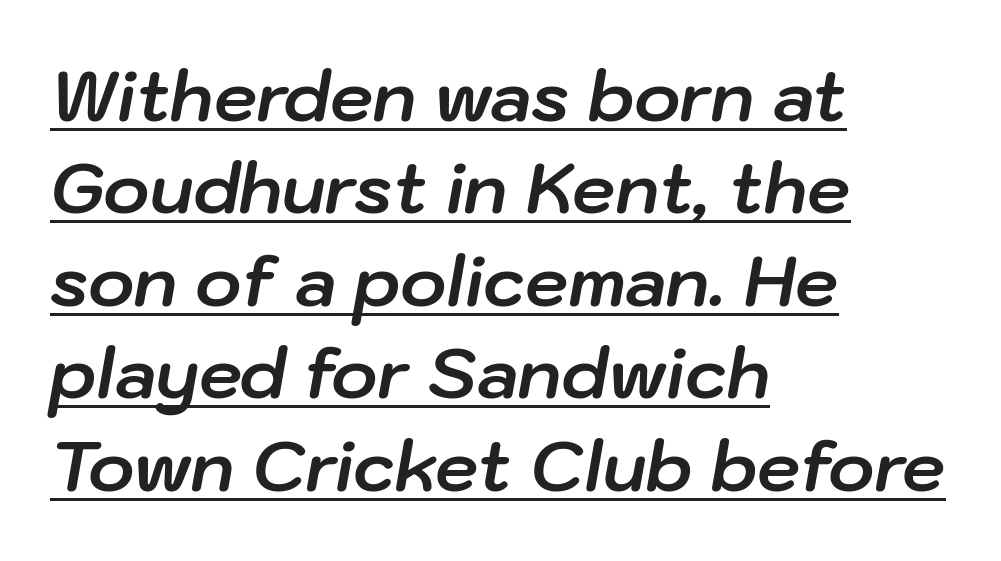
The image shows 69 px bold type, italic (leaning right); set left-aligned, normal line spacing (1.34x), normal letter spacing, underlined; low stroke contrast and a medium x-height.
